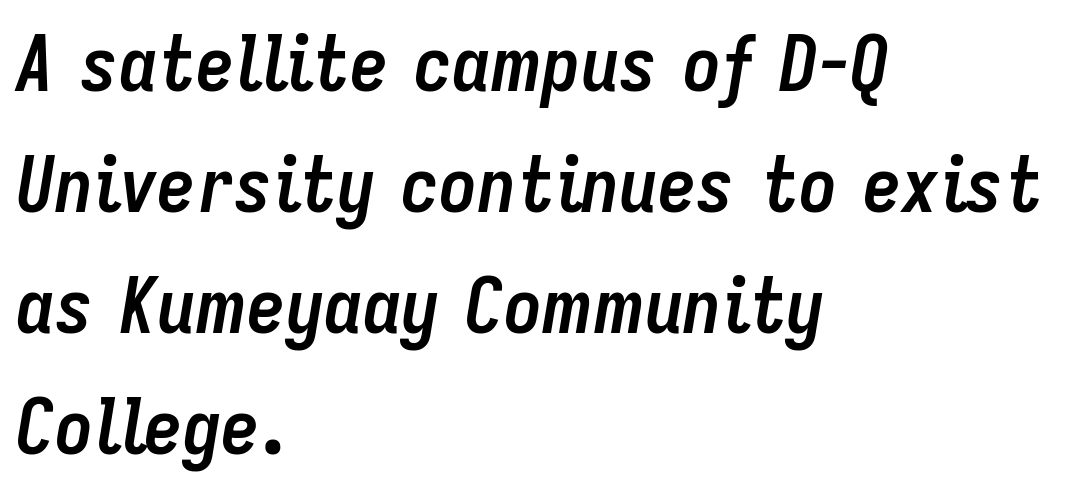
Q: Is the text bold? A: Yes.
Q: Is the text italic (slanted)? A: Yes, it leans right by about 9 degrees.
Q: Is the text underlined? A: No.
Q: How is the paragraph aligned? A: Left-aligned.
Q: Is the spacing between letters normal or unusually wide? A: Normal.
Q: Is the spacing between lines tight, normal or loose? A: Normal.
Q: Width (condensed, normal, or wide)? A: Condensed.
Q: Stroke contrast? A: Low.
Q: x-height? A: Medium.
Q: Monospaced? A: No.
